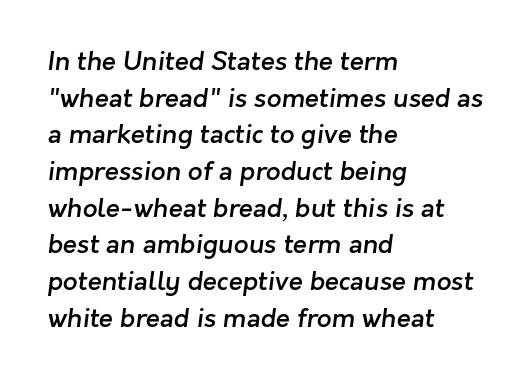
The string is rendered with underlining switched off. The paragraph shown leans on its left margin. Firm but not heavy-handed strokes: this text is semibold. One glance says typical: line gaps are just what's usual.
